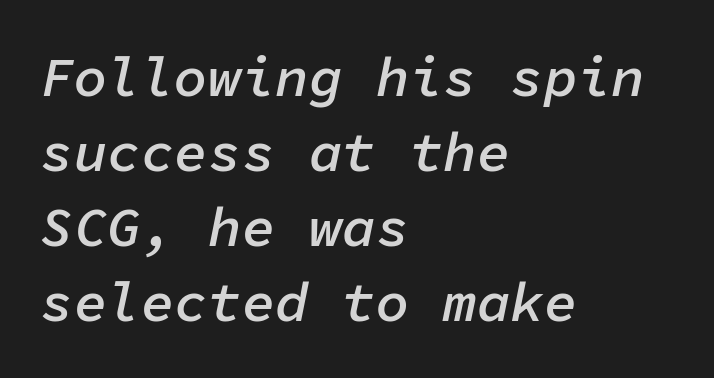
One-word summary of the alignment: left. The face used here is monospaced, like something from a code editor. Only glyphs here, with clear space below each row. An italicized treatment has been applied to the whole sample. The face used here is rendered with its standard letterfit. The glyphs have the mass of a demibold cut, below bold.
